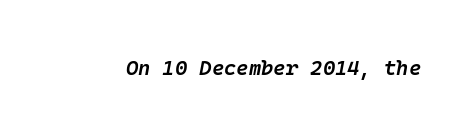
The image shows 21 px text type, italic (leaning right); set normal letter spacing, not underlined.
